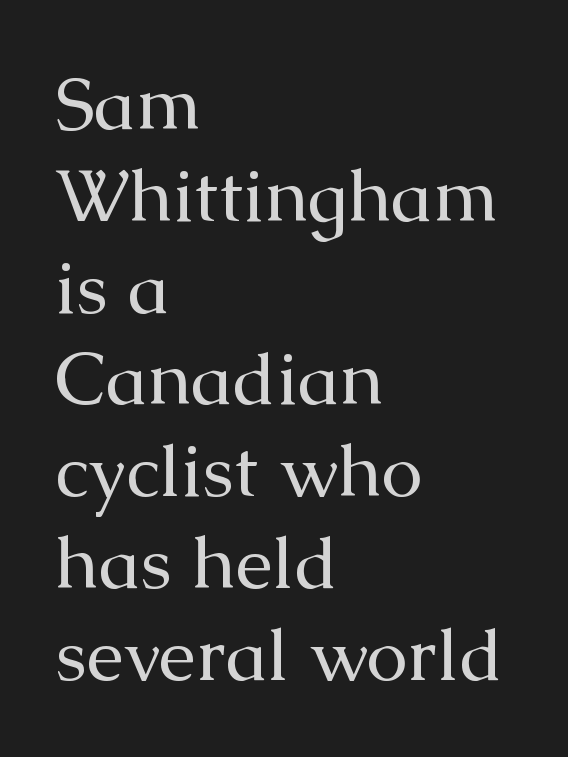
Is this a fixed-width face? No — the glyphs have proportional, varying widths. Spacing between characters is what you'd get straight out of the box. Old-style or modern, the face here clearly has serifs. Visually the block forms a straight wall on the left and a jagged coastline on the right. This reads as an unemphasized weight, regular at the heaviest. The specimen reads as upright at a glance.
